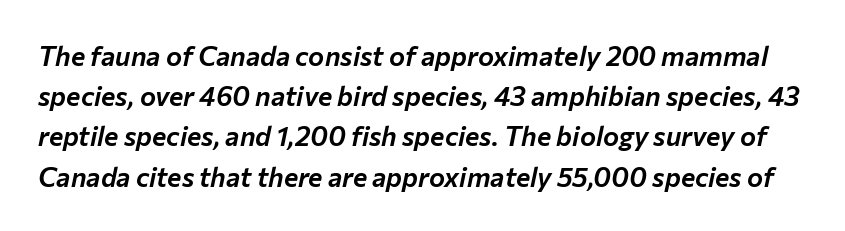
{"italic": "yes", "lean": "right", "slant_degrees": 12, "underline": "no", "line_spacing": "normal", "line_spacing_ratio": 1.49, "letter_spacing": "normal", "letter_spacing_em": 0.0, "glyph_px": 27}
